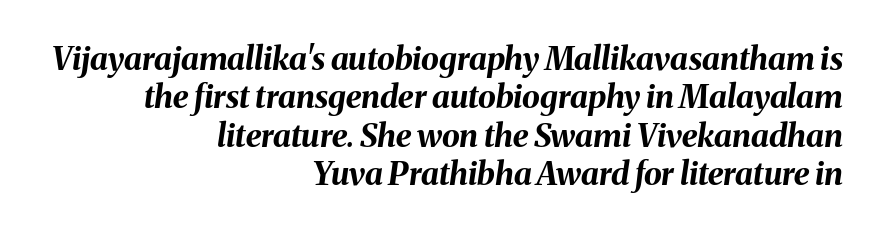
{"italic": "yes", "lean": "right", "slant_degrees": 8, "bold": "yes", "weight": "bold", "width": "normal", "stroke_contrast": "medium", "x_height": "medium", "monospaced": "no", "underline": "no", "align": "right", "line_spacing_ratio": 1.2, "letter_spacing": "normal", "letter_spacing_em": 0.0, "glyph_px": 32}
